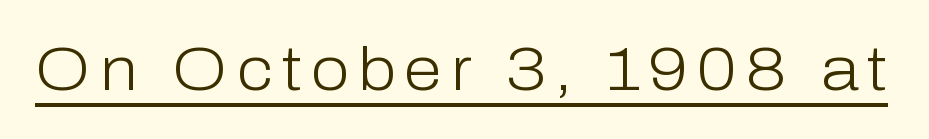
The passage shown is typeset with a sans-serif family. No italicization has been applied; the sample stays upright. Glance below the letters and you will spot a drawn line. Ink coverage per letter is moderate at most. A typesetter would call this proportional, since set widths differ per character.
